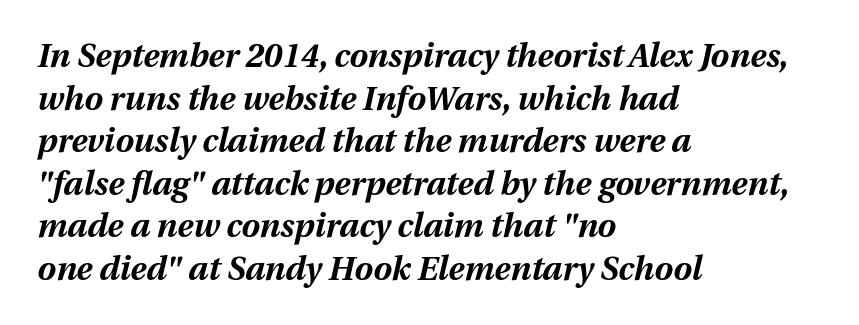
Q: Is the text bold? A: Yes.
Q: Is the text italic (slanted)? A: Yes, it leans right by about 12 degrees.
Q: Is the text underlined? A: No.
Q: How is the paragraph aligned? A: Left-aligned.
Q: Is the spacing between letters normal or unusually wide? A: Normal.
Q: Is the spacing between lines tight, normal or loose? A: Normal.
Q: Width (condensed, normal, or wide)? A: Normal.
Q: Stroke contrast? A: Medium.
Q: x-height? A: Medium.
Q: Monospaced? A: No.
